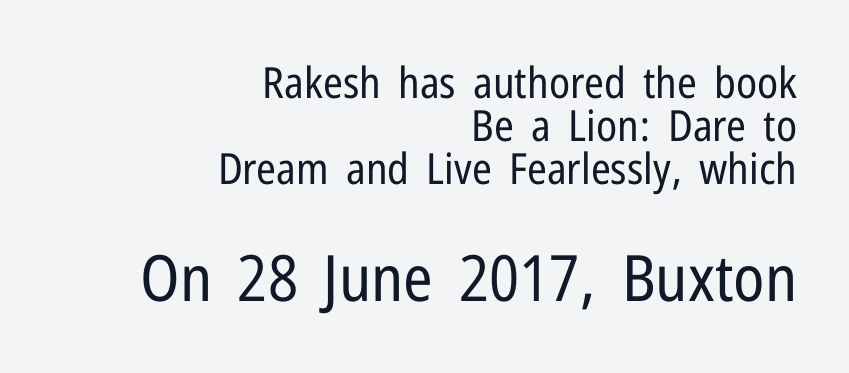
Leading is clearly below the norm, producing a dense column. The letters look calm and open, with moderate or lighter stems. The gaps between neighbouring characters are ordinary and unremarkable. Observe the absence of serifs on each vertical stroke in this sample. This rendering uses right alignment, leaving the left contour irregular. The face used here appears at its bigger size in the lower chunk.
